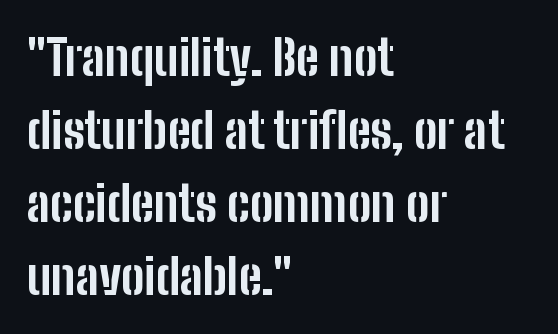
Check the space under the baseline: it is left empty. Tracking here is standard; glyphs follow each other at the usual distance. Evenly set lines give the paragraph a standard silhouette. Each letter's strokes conclude bluntly, with no projecting serifs. Is there any slant? The stems are plumb.
